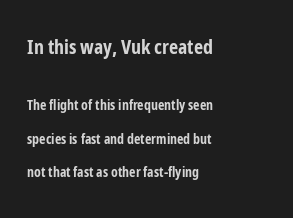
Weight check: bold — yes, fully. These lines were composed using upright roman letters. The earlier block is typeset at a bigger size than the later block. Beneath every word, the page is bare. Line spacing here is loose.
